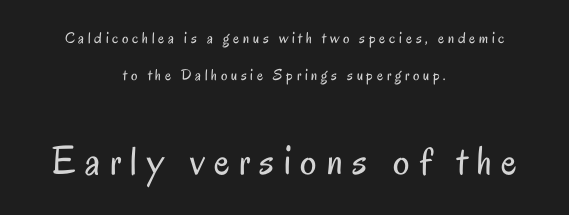
{"serif": "no", "italic": "no", "bold": "no", "weight": "regular", "width": "condensed", "stroke_contrast": "low", "x_height": "small", "monospaced": "no", "underline": "no", "align": "center", "line_spacing": "loose", "line_spacing_ratio": 2.31, "letter_spacing": "wide", "letter_spacing_em": 0.23, "larger_block": "second", "size_ratio": 2.56, "glyph_px": 41}
